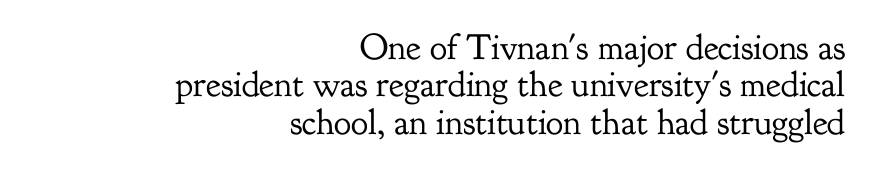
{"serif": "yes", "italic": "no", "bold": "no", "weight": "regular", "width": "normal", "stroke_contrast": "low", "x_height": "small", "monospaced": "no", "underline": "no", "align": "right", "line_spacing": "tight", "line_spacing_ratio": 1.04, "letter_spacing": "normal", "letter_spacing_em": 0.0, "glyph_px": 36}
